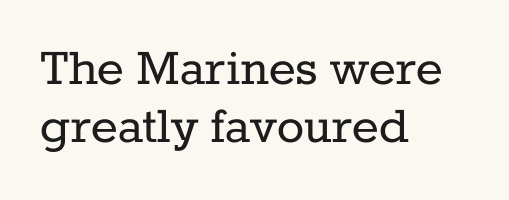
{"serif": "yes", "italic": "no", "bold": "no", "weight": "regular", "width": "normal", "stroke_contrast": "low", "x_height": "medium", "monospaced": "no", "underline": "no", "align": "left", "line_spacing": "tight", "line_spacing_ratio": 1.02, "letter_spacing": "normal", "letter_spacing_em": 0.0, "glyph_px": 57}
